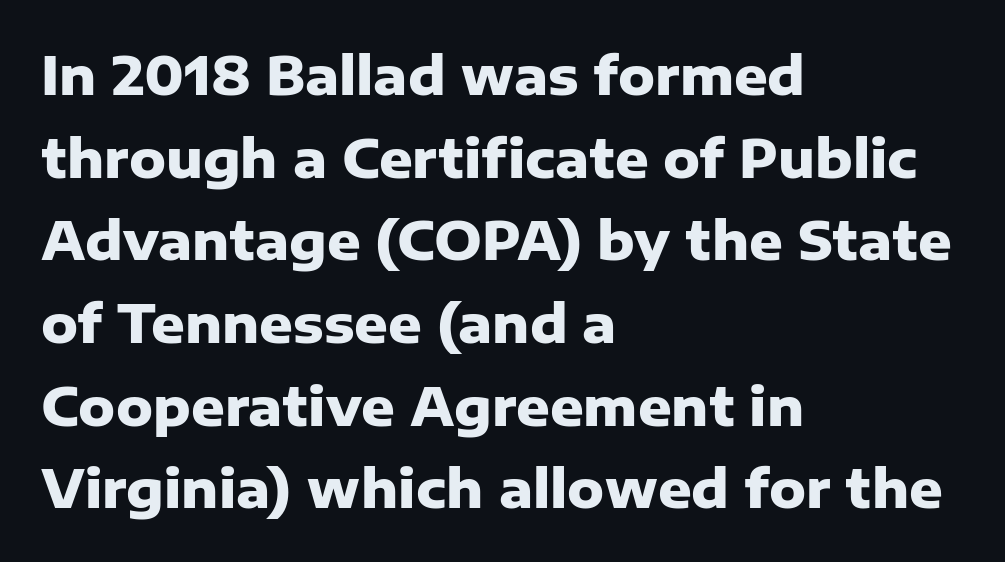
{"serif": "no", "italic": "no", "bold": "yes", "weight": "heavy", "width": "normal", "stroke_contrast": "low", "x_height": "medium", "monospaced": "no", "underline": "no", "align": "left", "line_spacing": "normal", "line_spacing_ratio": 1.59, "letter_spacing": "normal", "letter_spacing_em": 0.0, "glyph_px": 52}
